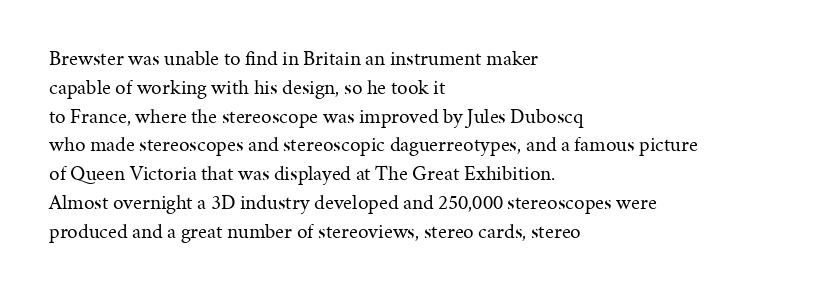
The image shows 21 px text type, upright; set left-aligned, normal line spacing (1.37x), normal letter spacing, not underlined.
